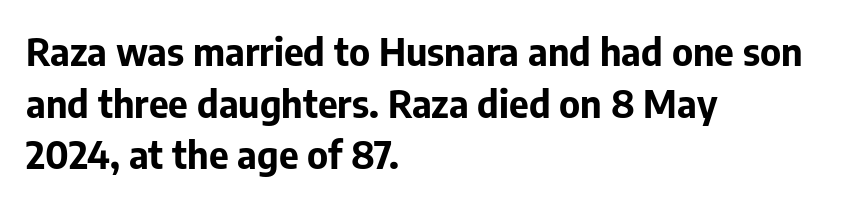
Q: Is the text bold? A: Yes.
Q: Is the text italic (slanted)? A: No, it is upright.
Q: Is the typeface a serif or a sans-serif typeface? A: Sans-serif.
Q: Is the text underlined? A: No.
Q: How is the paragraph aligned? A: Left-aligned.
Q: Is the spacing between letters normal or unusually wide? A: Normal.
Q: Is the spacing between lines tight, normal or loose? A: Normal.
Q: Width (condensed, normal, or wide)? A: Normal.
Q: Stroke contrast? A: Low.
Q: x-height? A: Medium.
Q: Monospaced? A: No.
